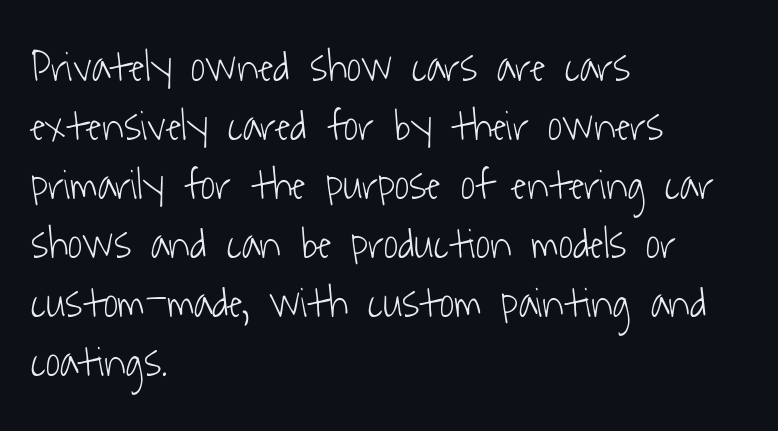
Q: Is the text bold? A: No.
Q: Is the typeface a serif or a sans-serif typeface? A: Sans-serif.
Q: Is the text underlined? A: No.
Q: How is the paragraph aligned? A: Left-aligned.
Q: Is the spacing between letters normal or unusually wide? A: Normal.
Q: Is the spacing between lines tight, normal or loose? A: Normal.
Q: Width (condensed, normal, or wide)? A: Condensed.
Q: Stroke contrast? A: Low.
Q: x-height? A: Medium.
Q: Monospaced? A: No.
